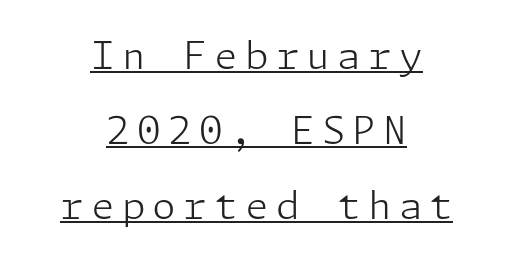
Q: Is the text bold? A: No.
Q: Is the text italic (slanted)? A: No, it is upright.
Q: Is the typeface a serif or a sans-serif typeface? A: Sans-serif.
Q: Is the text underlined? A: Yes.
Q: How is the paragraph aligned? A: Centered.
Q: Is the spacing between lines tight, normal or loose? A: Loose.
Q: Width (condensed, normal, or wide)? A: Normal.
Q: Stroke contrast? A: Low.
Q: x-height? A: Medium.
